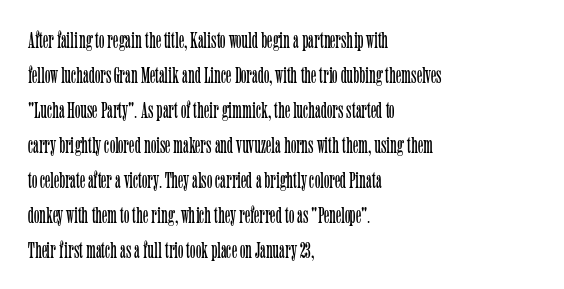
The image shows 23 px text type, upright; set left-aligned, normal line spacing (1.52x), normal letter spacing, not underlined.
